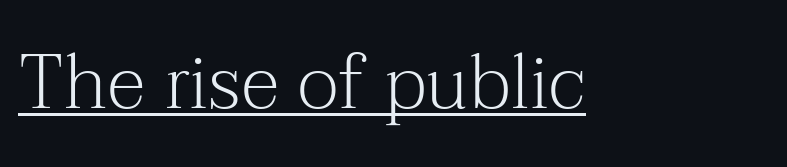
{"serif": "yes", "italic": "no", "bold": "no", "weight": "light", "width": "normal", "stroke_contrast": "medium", "x_height": "medium", "monospaced": "no", "underline": "yes", "letter_spacing": "normal", "letter_spacing_em": 0.0, "glyph_px": 76}
